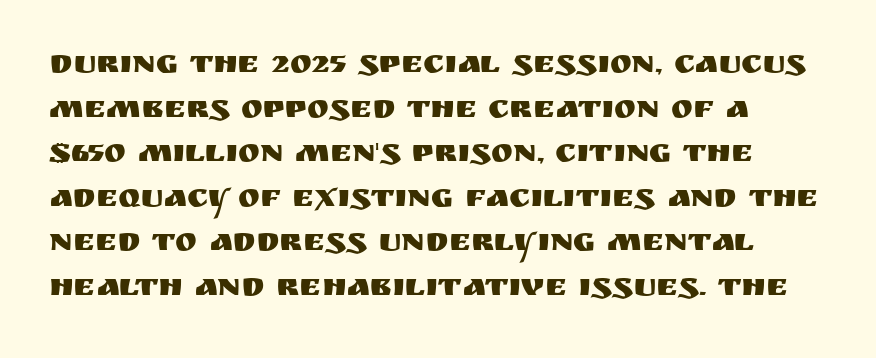
Left-aligned paragraph, ragged on the right. The string is rendered with underlining switched off. The lines sit at an ordinary, default distance from one another. Ordinary non-slanted type is in use. Is the letter spacing exaggerated? No — it looks like the ordinary default.
